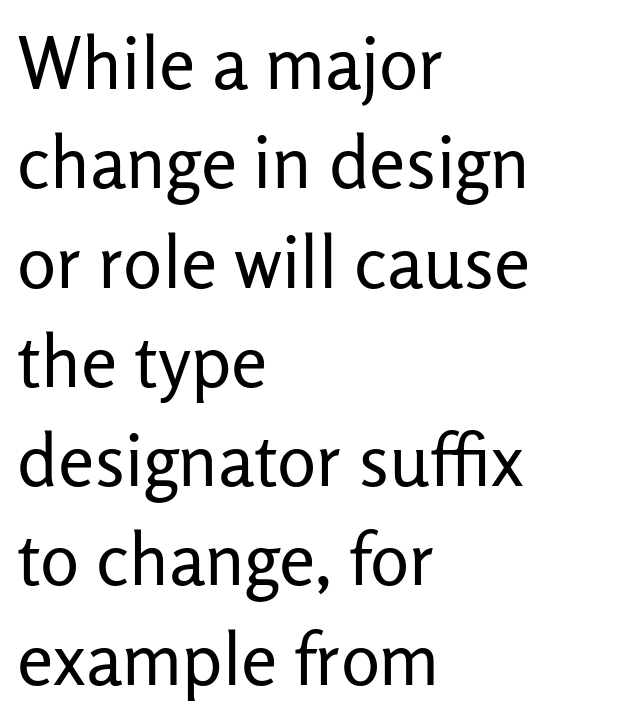
{"serif": "no", "italic": "no", "bold": "no", "weight": "regular", "width": "normal", "stroke_contrast": "low", "x_height": "medium", "monospaced": "no", "underline": "no", "align": "left", "line_spacing": "normal", "line_spacing_ratio": 1.36, "letter_spacing": "normal", "letter_spacing_em": 0.0, "glyph_px": 73}
